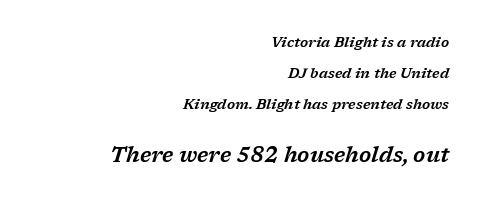
The image shows 21 px text type, italic (leaning right); set right-aligned, loose line spacing (2.22x), normal letter spacing, not underlined; the second (bottom) block is 1.5x larger.
